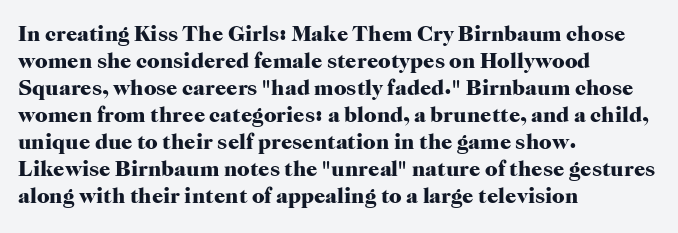
The image shows 22 px bold type, upright; set left-aligned, line spacing 1.23x, normal letter spacing, not underlined.
